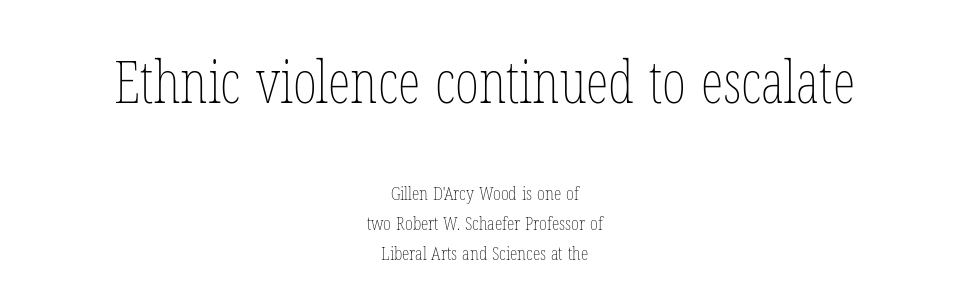
Plain, unruled lines of type. The letters advance in unequal steps, a hallmark of proportional type. Spacing between characters is what you'd get straight out of the box. Stems here are at most as thick as an everyday book face. Visually, the top section dominates because its glyphs are scaled up. A typesetter would mark this as roman, not italic.
